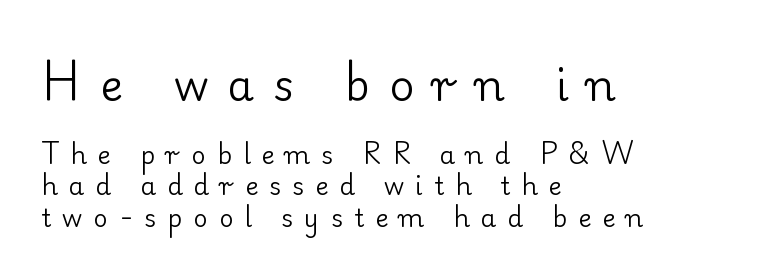
{"serif": "yes", "italic": "no", "bold": "no", "weight": "regular", "width": "normal", "stroke_contrast": "low", "x_height": "small", "monospaced": "no", "underline": "no", "align": "left", "line_spacing": "normal", "line_spacing_ratio": 1.26, "letter_spacing": "wide", "letter_spacing_em": 0.44, "larger_block": "first", "size_ratio": 1.72, "glyph_px": 43}
